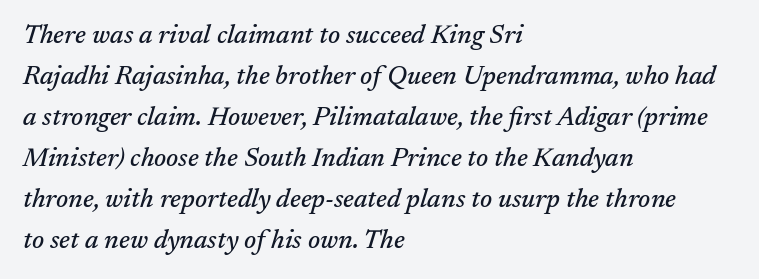
Teacher's note: observe the even left margin — that is flush-left alignment. Line spacing here is normal. Tracking value appears to be zero — textbook default spacing. Does the lettering tilt? It does — this is italic. Unmarked baselines from the first word to the last.
